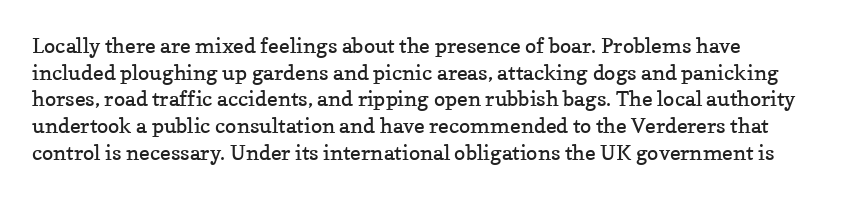
Q: Is the text bold? A: No.
Q: Is the text italic (slanted)? A: No, it is upright.
Q: Is the text underlined? A: No.
Q: Is the spacing between letters normal or unusually wide? A: Normal.
Q: Is the spacing between lines tight, normal or loose? A: Normal.
